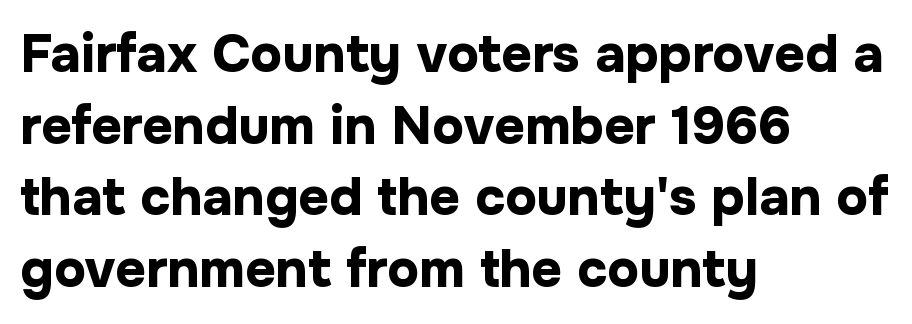
The image shows 53 px bold sans-serif type, upright; set left-aligned, normal line spacing (1.35x), normal letter spacing, not underlined; low stroke contrast and a medium x-height.
